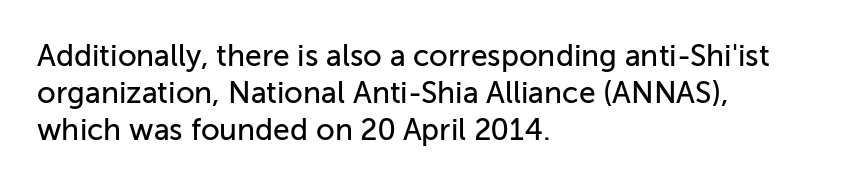
Q: Is the text italic (slanted)? A: No, it is upright.
Q: Is the typeface a serif or a sans-serif typeface? A: Sans-serif.
Q: Is the text underlined? A: No.
Q: How is the paragraph aligned? A: Left-aligned.
Q: Is the spacing between letters normal or unusually wide? A: Normal.
Q: Width (condensed, normal, or wide)? A: Normal.
Q: Stroke contrast? A: Low.
Q: x-height? A: Medium.
Q: Monospaced? A: No.
